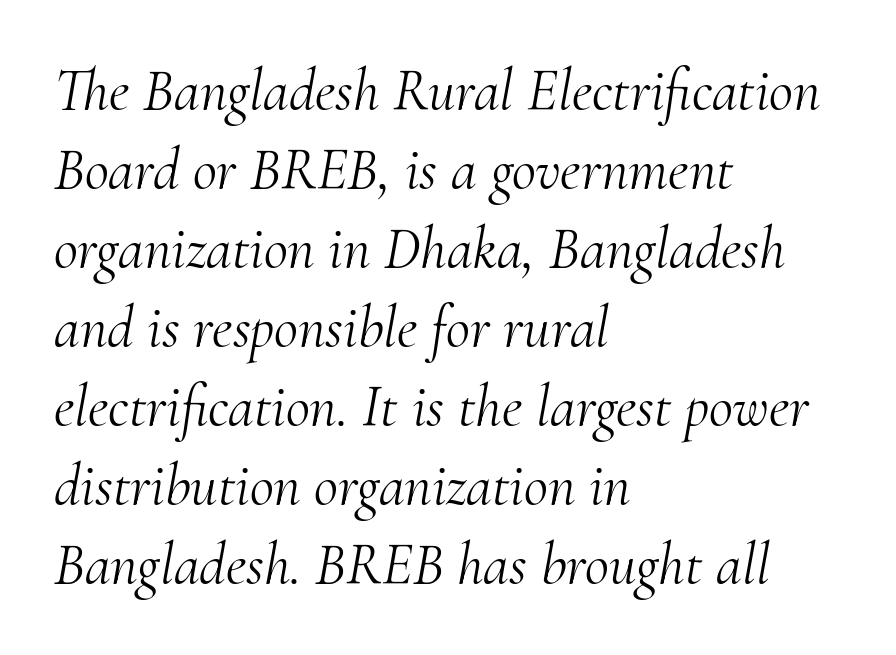
Varying glyph widths throughout — classic text-font behaviour. Letterform terminals end in serifs throughout the passage. Summary of weight: not heavy and not bold. The paragraph shown leans on its left margin. The passage shown stacks its lines at a standard gap.
